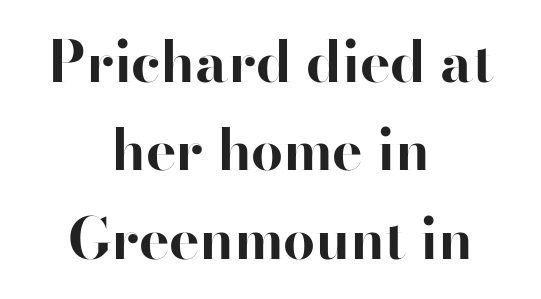
Q: Is the text bold? A: Yes.
Q: Is the text italic (slanted)? A: No, it is upright.
Q: Is the typeface a serif or a sans-serif typeface? A: Sans-serif.
Q: Is the text underlined? A: No.
Q: How is the paragraph aligned? A: Centered.
Q: Is the spacing between letters normal or unusually wide? A: Normal.
Q: Is the spacing between lines tight, normal or loose? A: Normal.
Q: Width (condensed, normal, or wide)? A: Normal.
Q: Stroke contrast? A: High.
Q: x-height? A: Small.
Q: Monospaced? A: No.
